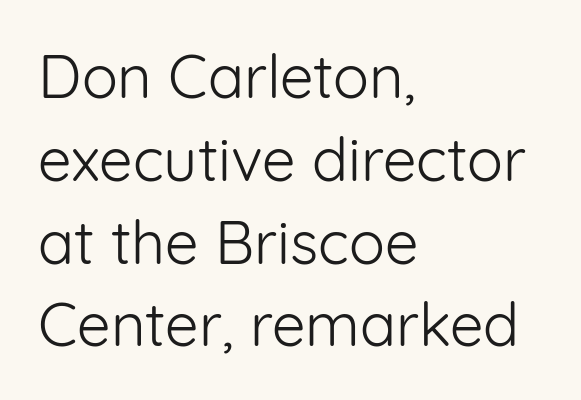
Q: Is the text bold? A: No.
Q: Is the text italic (slanted)? A: No, it is upright.
Q: Is the typeface a serif or a sans-serif typeface? A: Sans-serif.
Q: Is the text underlined? A: No.
Q: How is the paragraph aligned? A: Left-aligned.
Q: Is the spacing between letters normal or unusually wide? A: Normal.
Q: Is the spacing between lines tight, normal or loose? A: Normal.
Q: Width (condensed, normal, or wide)? A: Normal.
Q: Stroke contrast? A: Low.
Q: x-height? A: Medium.
Q: Monospaced? A: No.
